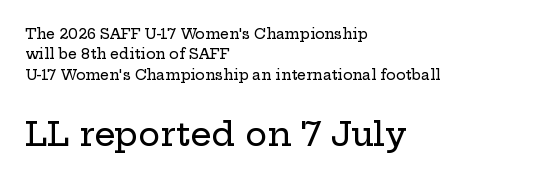
The image shows 33 px wide serif type, upright; set left-aligned, normal line spacing (1.46x), normal letter spacing, not underlined; the second (bottom) block is 2.36x larger; low stroke contrast and a medium x-height.
